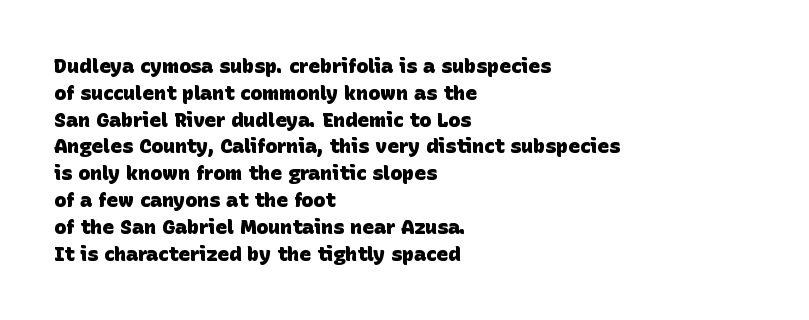
The image shows 20 px bold type; set left-aligned, normal line spacing (1.34x), normal letter spacing, not underlined.
